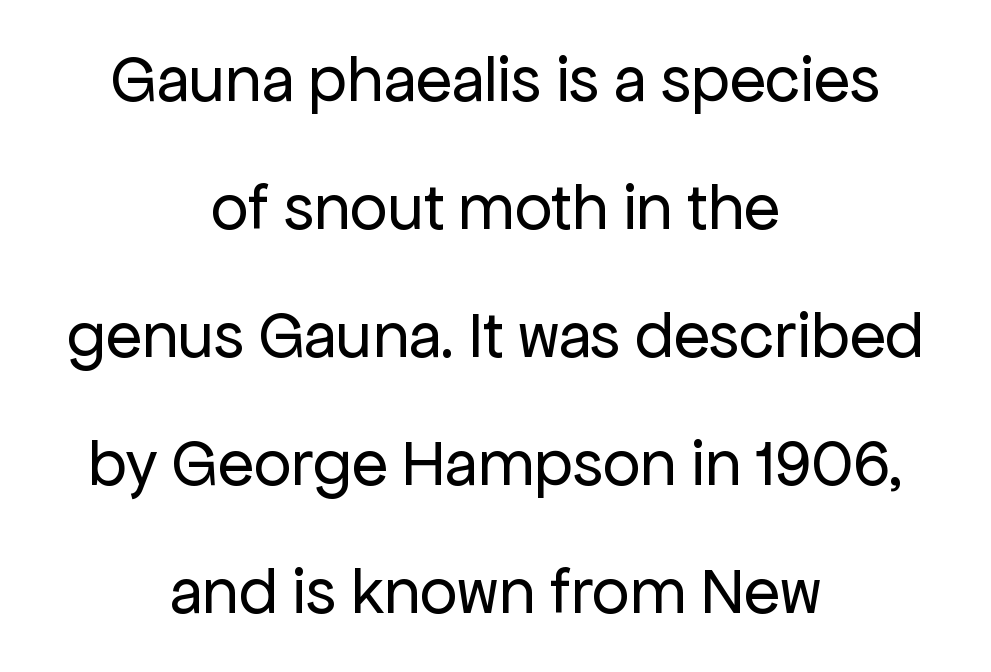
If you measured baseline to baseline, you'd find a long distance. Heft: none added — not bold. The passage is arranged like a title page — every line centered. The letters carry no serifs — their stems end cleanly without finishing strokes.
